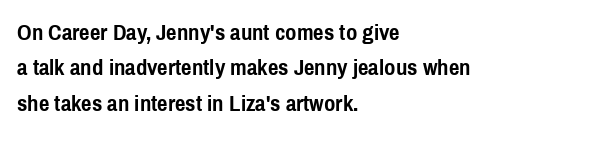
{"italic": "no", "bold": "yes", "underline": "no", "align": "left", "line_spacing": "normal", "line_spacing_ratio": 1.54, "letter_spacing": "normal", "letter_spacing_em": 0.0, "glyph_px": 23}
